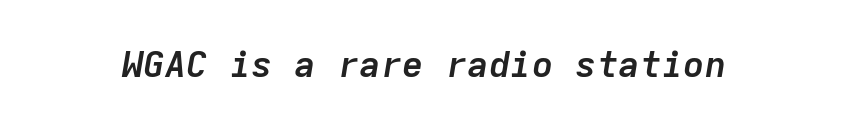
{"italic": "yes", "lean": "right", "slant_degrees": 9, "bold": "yes", "weight": "semibold", "width": "normal", "stroke_contrast": "low", "x_height": "medium", "monospaced": "yes", "underline": "no", "letter_spacing": "normal", "letter_spacing_em": 0.0, "glyph_px": 36}
